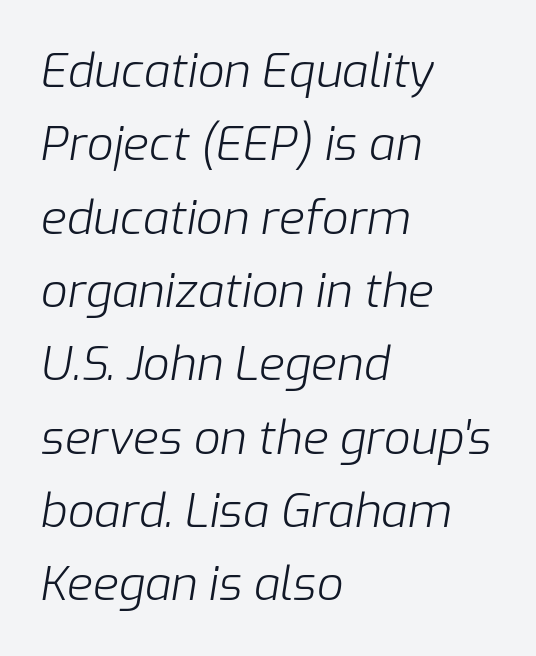
Q: Is the text bold? A: No.
Q: Is the text italic (slanted)? A: Yes, it leans right by about 9 degrees.
Q: Is the text underlined? A: No.
Q: How is the paragraph aligned? A: Left-aligned.
Q: Is the spacing between letters normal or unusually wide? A: Normal.
Q: Is the spacing between lines tight, normal or loose? A: Normal.
Q: Width (condensed, normal, or wide)? A: Normal.
Q: Stroke contrast? A: Low.
Q: x-height? A: Medium.
Q: Monospaced? A: No.
